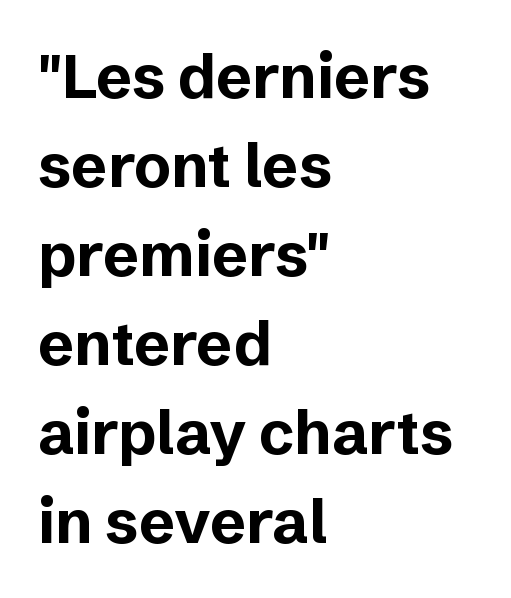
{"serif": "no", "italic": "no", "bold": "yes", "weight": "bold", "width": "normal", "stroke_contrast": "low", "x_height": "medium", "monospaced": "no", "underline": "no", "align": "left", "line_spacing": "normal", "line_spacing_ratio": 1.46, "letter_spacing": "normal", "letter_spacing_em": 0.0, "glyph_px": 61}
